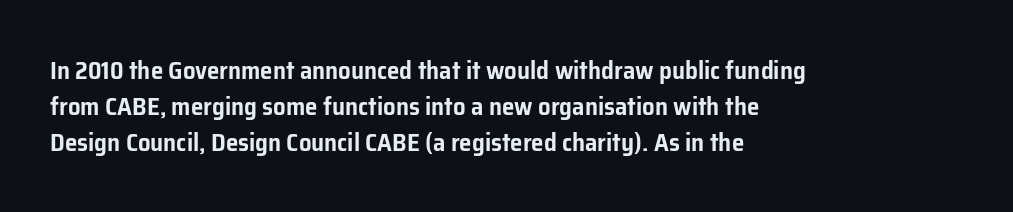
Q: Is the text italic (slanted)? A: No, it is upright.
Q: Is the text underlined? A: No.
Q: How is the paragraph aligned? A: Left-aligned.
Q: Is the spacing between letters normal or unusually wide? A: Normal.
Q: Is the spacing between lines tight, normal or loose? A: Normal.
